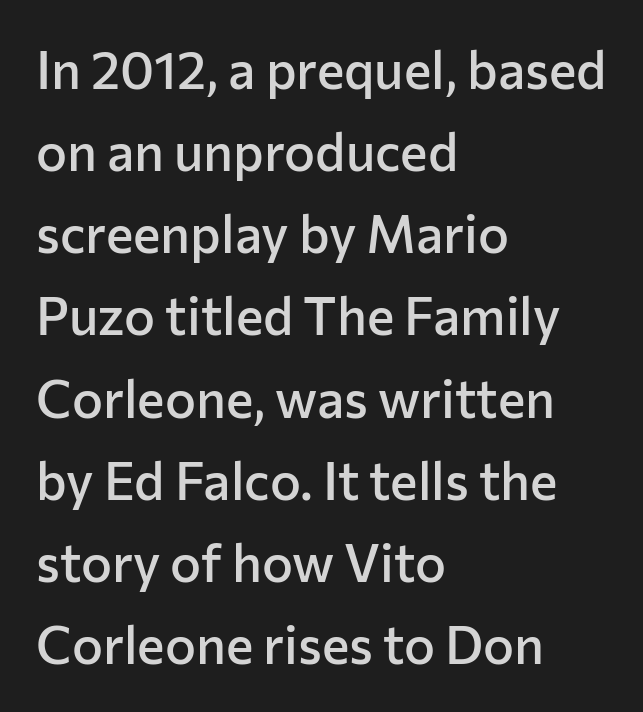
The image shows 52 px semibold sans-serif type, upright; set left-aligned, normal line spacing (1.58x), normal letter spacing, not underlined; low stroke contrast and a medium x-height.
